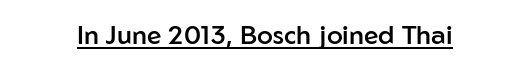
The letters stand upright; this is a roman face. This is moderately heavy type, rendered in semibold. These characters rest on top of a visible drawn line. You could call the tracking neutral — neither tight nor loose.
